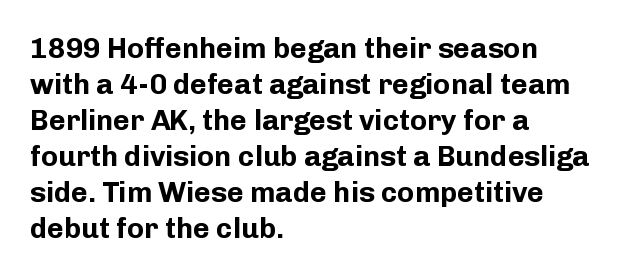
Heavy, bold letterforms. The typography opts for an upright posture over an oblique one. Words float on clear page, feet unadorned. Nope, no serifs anywhere on these letters. The tracking reads as untouched default to a designer's eye.
